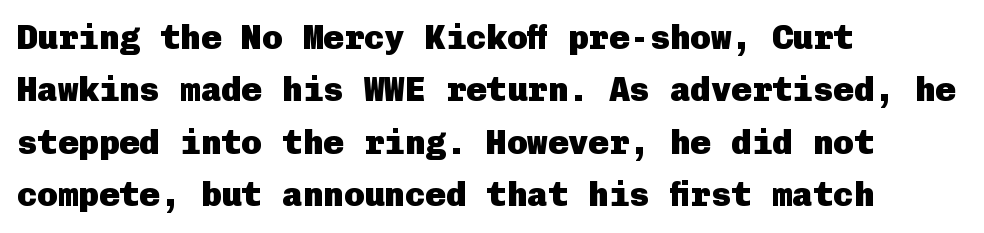
{"serif": "no", "italic": "no", "bold": "yes", "weight": "heavy", "width": "normal", "stroke_contrast": "low", "x_height": "medium", "underline": "no", "align": "left", "line_spacing": "normal", "line_spacing_ratio": 1.54, "letter_spacing": "normal", "letter_spacing_em": 0.0, "glyph_px": 34}
